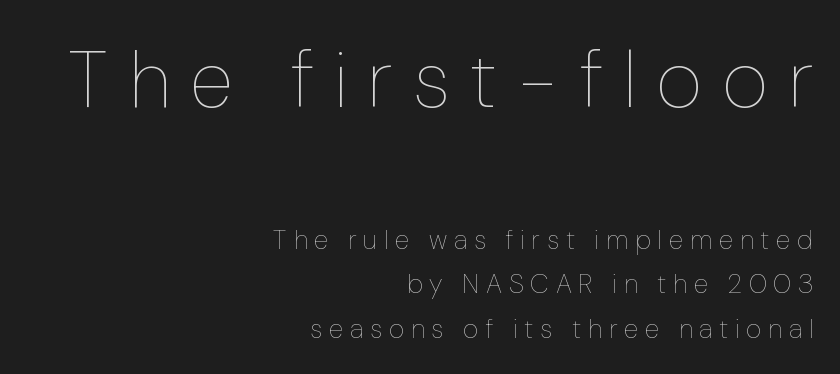
Q: Is the text bold? A: No.
Q: Is the text italic (slanted)? A: No, it is upright.
Q: Is the text underlined? A: No.
Q: How is the paragraph aligned? A: Right-aligned.
Q: Is the spacing between letters normal or unusually wide? A: Unusually wide.
Q: Is the spacing between lines tight, normal or loose? A: Normal.
Q: Which block of text is set in a larger size, the first (top) or the second (bottom)? A: The first (top) one.
Q: Width (condensed, normal, or wide)? A: Normal.
Q: Stroke contrast? A: Low.
Q: x-height? A: Medium.
Q: Monospaced? A: No.
